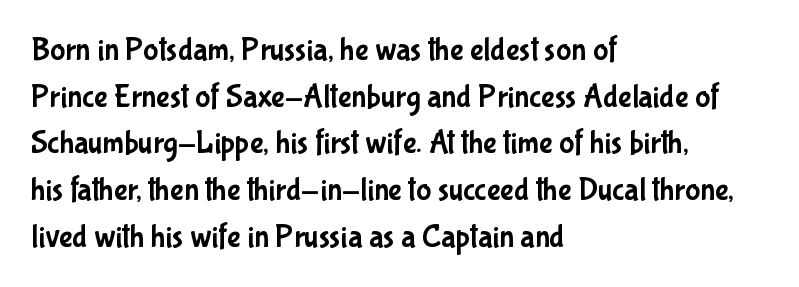
These lines are rendered in a variable-pitch font. Look at the tracking — it's just the regular setting, nothing added. When letters stand straight like this, we call the style roman or upright. Anything drawn beneath the words? Only blank space.
